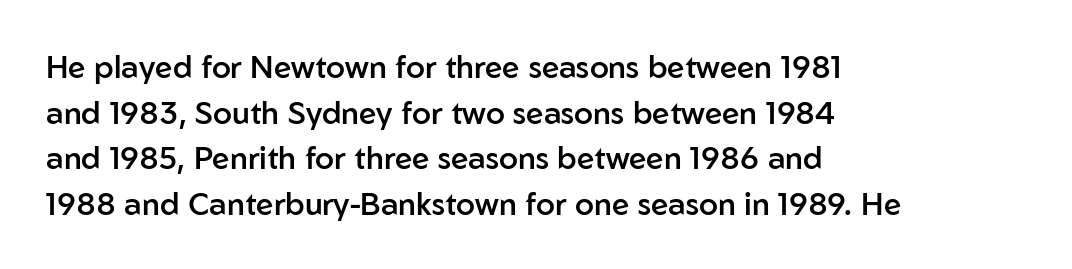
{"serif": "no", "italic": "no", "bold": "semi", "weight": "semibold", "width": "normal", "stroke_contrast": "low", "x_height": "medium", "monospaced": "no", "underline": "no", "align": "left", "line_spacing": "normal", "line_spacing_ratio": 1.47, "letter_spacing": "normal", "letter_spacing_em": 0.0, "glyph_px": 31}
